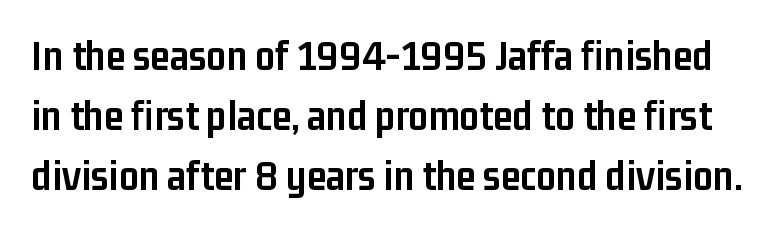
{"serif": "no", "italic": "no", "bold": "yes", "weight": "semibold", "width": "condensed", "stroke_contrast": "low", "x_height": "medium", "monospaced": "no", "underline": "no", "line_spacing": "normal", "line_spacing_ratio": 1.36, "letter_spacing": "normal", "letter_spacing_em": 0.0, "glyph_px": 44}
